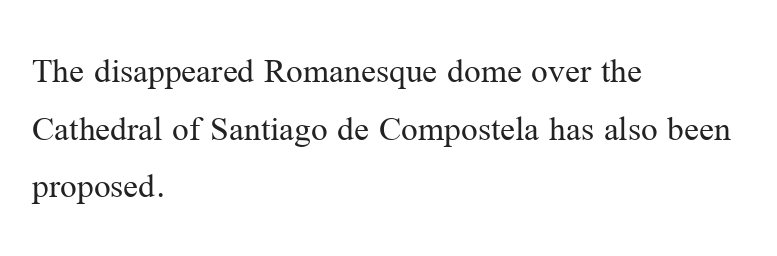
The image shows 37 px regular-weight serif type, upright; set left-aligned, normal line spacing (1.56x), normal letter spacing, not underlined; medium stroke contrast and a medium x-height.
